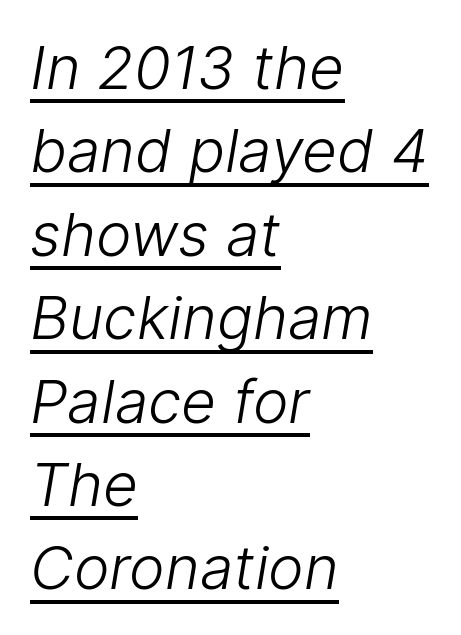
The image shows 60 px light sans-serif type; set left-aligned, normal line spacing (1.39x), normal letter spacing, underlined; low stroke contrast and a medium x-height.
